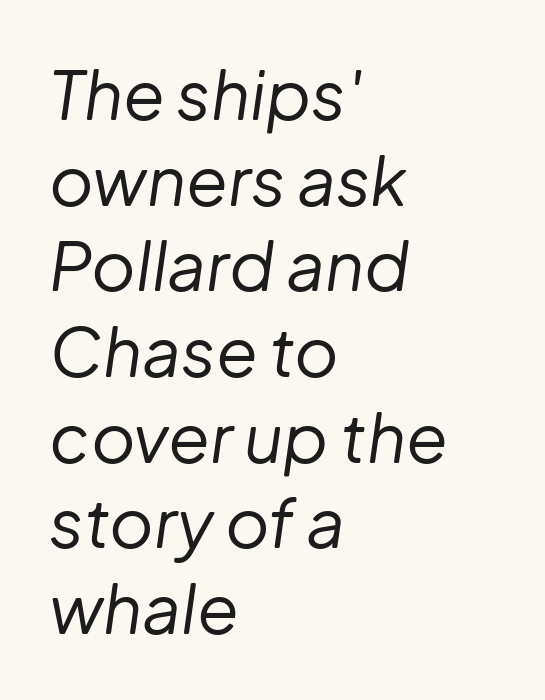
Do the characters align in a grid? No, the font is proportional. Stem width sits at or under what a default text font uses. A normal amount of white space separates one row of letters from the next. Rule under the text: the space is simply empty. Nobody touched the tracking dial on this one.
